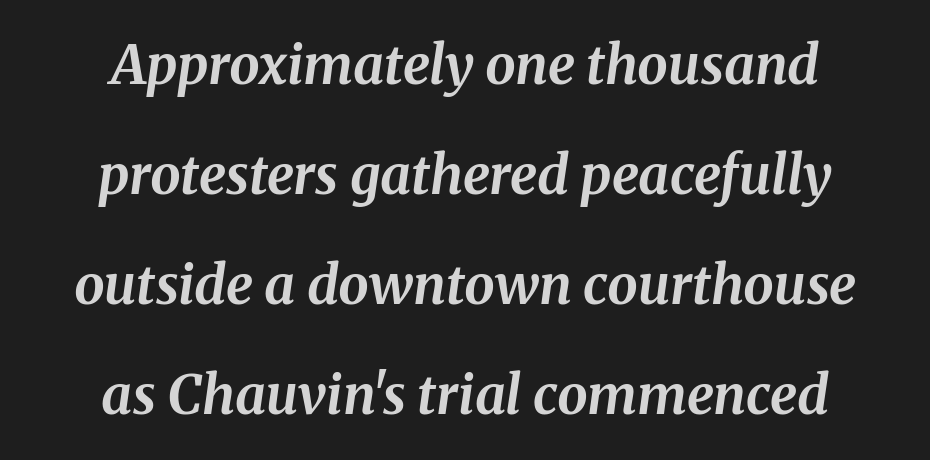
Q: Is the text bold? A: Yes.
Q: Is the text italic (slanted)? A: Yes, it leans right by about 8 degrees.
Q: Is the text underlined? A: No.
Q: How is the paragraph aligned? A: Centered.
Q: Is the spacing between letters normal or unusually wide? A: Normal.
Q: Is the spacing between lines tight, normal or loose? A: Loose.
Q: Width (condensed, normal, or wide)? A: Normal.
Q: Stroke contrast? A: Medium.
Q: x-height? A: Medium.
Q: Monospaced? A: No.
